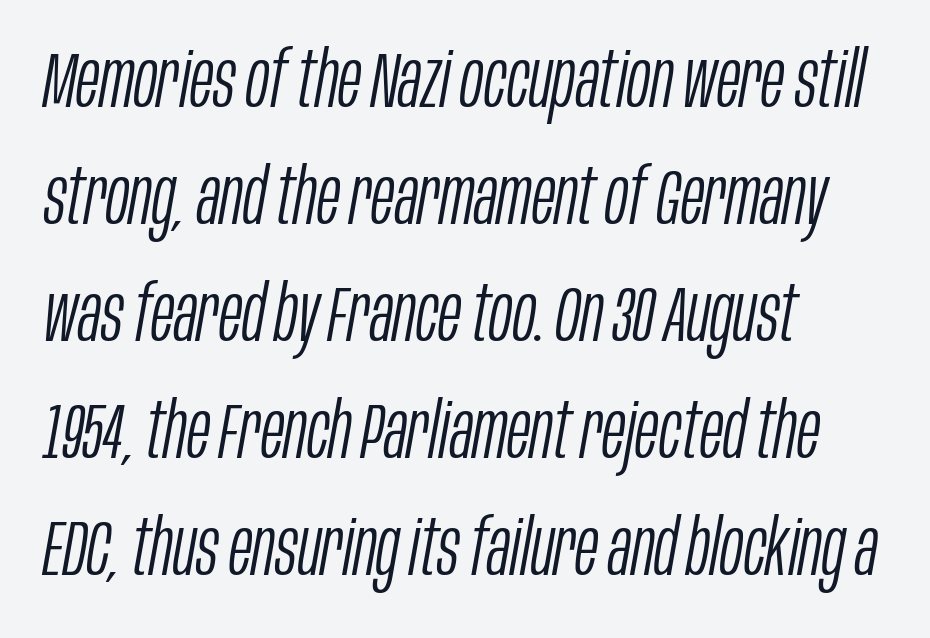
The image shows 78 px light, condensed type, italic (leaning right); set left-aligned, normal line spacing (1.5x), normal letter spacing, not underlined; low stroke contrast and a large x-height.
